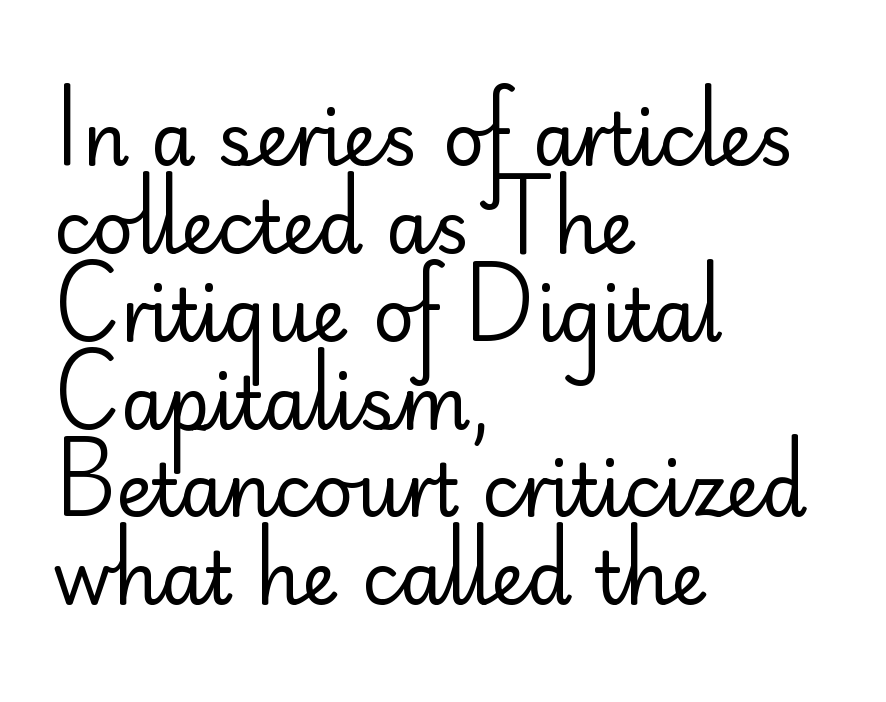
Every row of glyphs begins at an identical x-position on the left. These lines are rendered in a variable-pitch font. Check where the strokes stop: nothing finishes them off — pure sans. Type without underlining.
